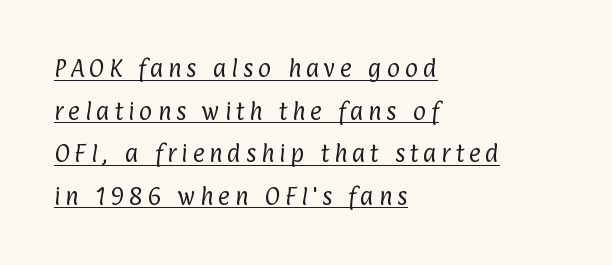
The letters are spread apart with noticeably loose tracking. A baseline rule has been typeset under these characters. Widely set lines give the paragraph a tall, airy silhouette. On a weight scale, this lands at 450 or below. If you drew a ruler down the left edge, every line would touch it.
